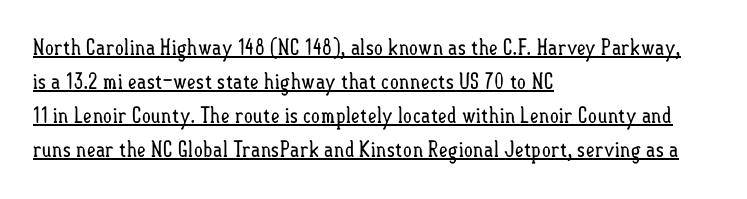
Regarding leading, the lines here are spaced in the standard way. Compared with typical body copy, the letter spacing here is the same. The passage shown is not bold in any degree. Underlining? Definitely there.
